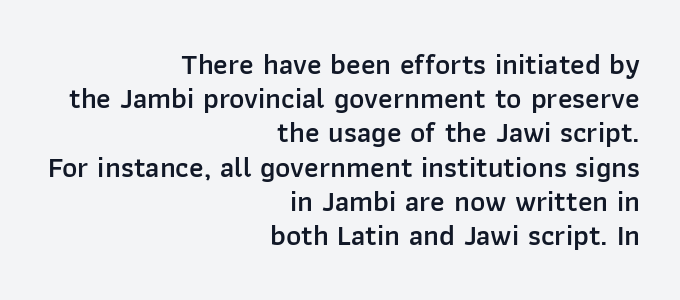
The image shows 29 px semibold sans-serif type, upright; set right-aligned, line spacing 1.18x, normal letter spacing, not underlined; low stroke contrast and a medium x-height.
